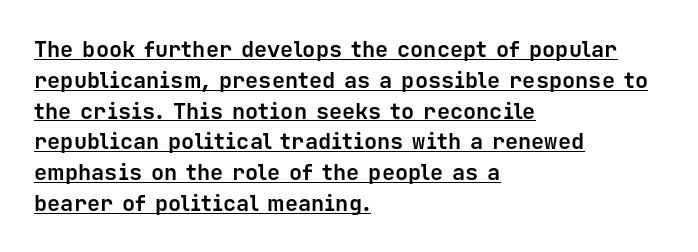
This rendering leaves character spacing at its baseline value. Weight: bold. The letters stand straight up with perfectly vertical stems. Horizontally, the lines are justified to the leading edge only.
